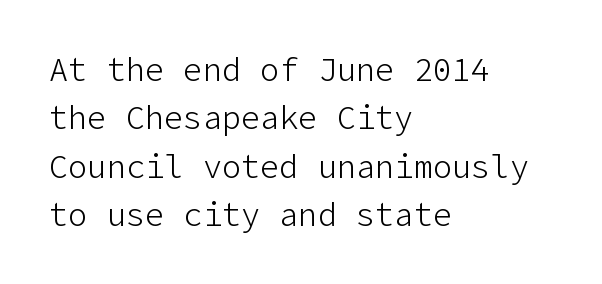
How are the letters spaced? Ordinarily, with no added tracking. Posture: vertical. Counters stay open thanks to moderate or lighter strokes. In terms of letterform style, serifs are entirely absent. The leading is moderate, giving the passage an even texture. A student would call this left alignment; a typographer would say flush left, rag right.
